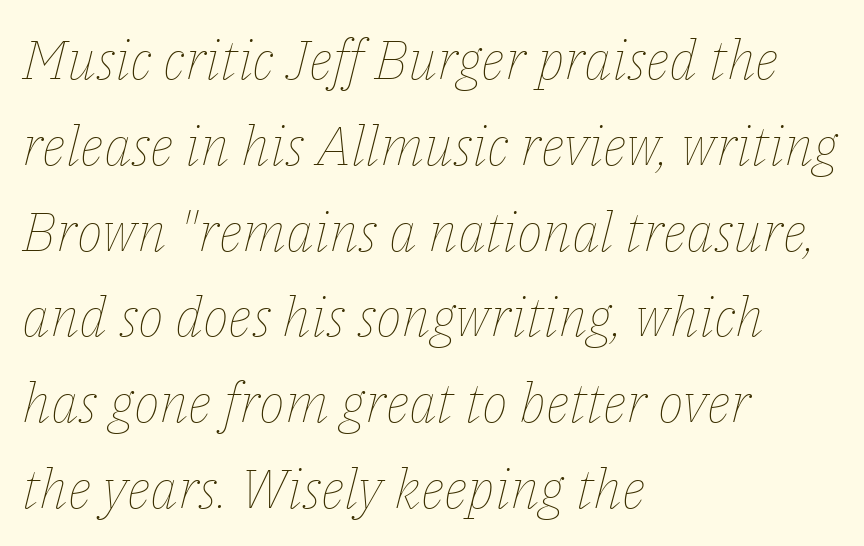
The image shows 55 px thin type, italic (leaning right); set left-aligned, normal line spacing (1.56x), normal letter spacing, not underlined; low stroke contrast and a medium x-height.
